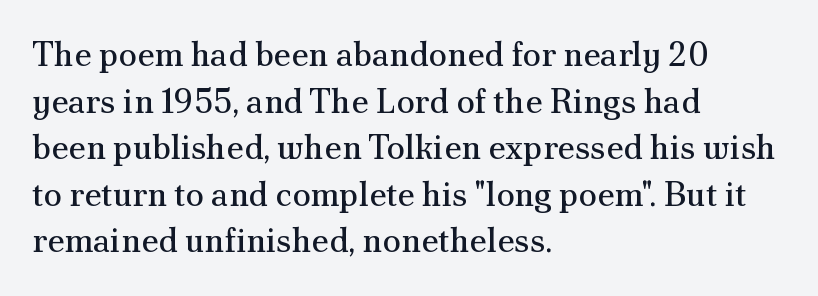
These lines are rendered in a variable-pitch font. Heaviness? Minimal to ordinary, like unemphasized prose. What stands out about the letter spacing? Nothing — it is the standard amount. This rendering employs a face with finishing strokes, i.e., a serif. Descenders hang freely into open space.
